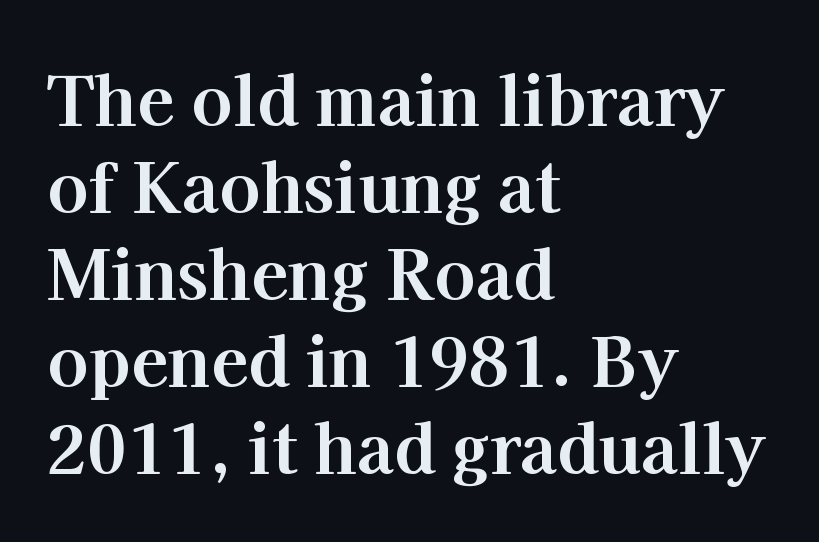
Q: Is the text bold? A: Yes.
Q: Is the text italic (slanted)? A: No, it is upright.
Q: Is the typeface a serif or a sans-serif typeface? A: Serif.
Q: Is the text underlined? A: No.
Q: How is the paragraph aligned? A: Left-aligned.
Q: Is the spacing between letters normal or unusually wide? A: Normal.
Q: Is the spacing between lines tight, normal or loose? A: Normal.
Q: Width (condensed, normal, or wide)? A: Normal.
Q: Stroke contrast? A: High.
Q: x-height? A: Medium.
Q: Monospaced? A: No.
